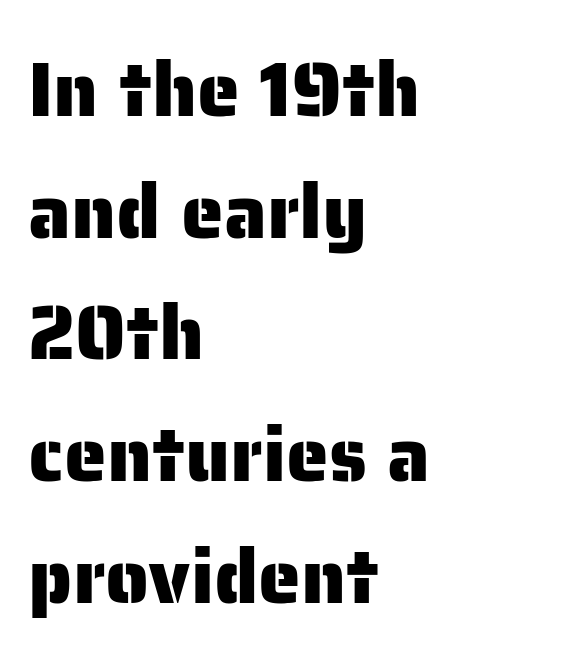
Q: Is the text italic (slanted)? A: No, it is upright.
Q: Is the typeface a serif or a sans-serif typeface? A: Sans-serif.
Q: Is the text underlined? A: No.
Q: How is the paragraph aligned? A: Left-aligned.
Q: Is the spacing between letters normal or unusually wide? A: Normal.
Q: Is the spacing between lines tight, normal or loose? A: Normal.
Q: Width (condensed, normal, or wide)? A: Normal.
Q: Stroke contrast? A: Low.
Q: x-height? A: Medium.
Q: Monospaced? A: No.
